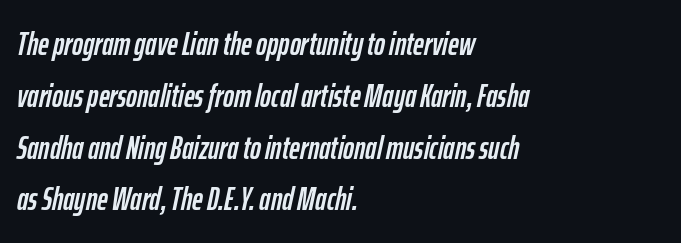
The rendering uses natural spacing where letterforms have individual widths. The lines in this sample share a left origin and differ only in where they stop. The letterforms sit shoulder to shoulder at normal distance. One glance says typical: line gaps are just what's usual.
